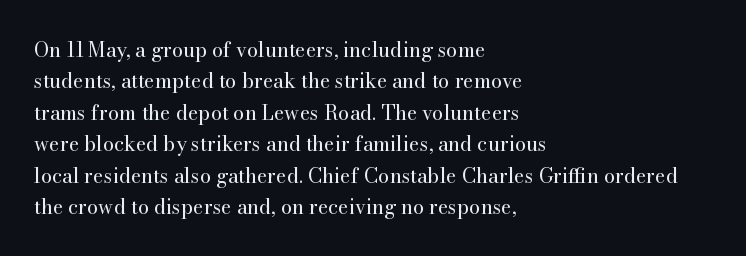
Q: Is the text bold? A: No.
Q: Is the text italic (slanted)? A: No, it is upright.
Q: Is the text underlined? A: No.
Q: How is the paragraph aligned? A: Left-aligned.
Q: Is the spacing between letters normal or unusually wide? A: Normal.
Q: Is the spacing between lines tight, normal or loose? A: Normal.
